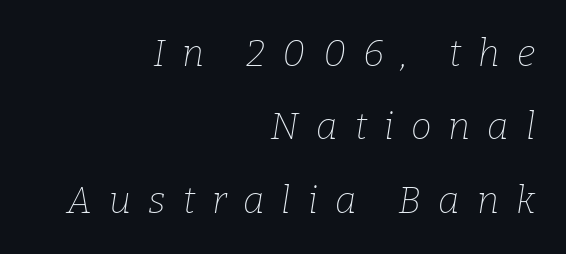
The characters are drawn with everyday or finer stroke widths. Descender tails drop into unmarked territory. The paragraph has a hard right edge and a soft left edge. The letters advance in unequal steps, a hallmark of proportional type. Leading: increased. You can tell it's italic because the verticals aren't actually vertical.
